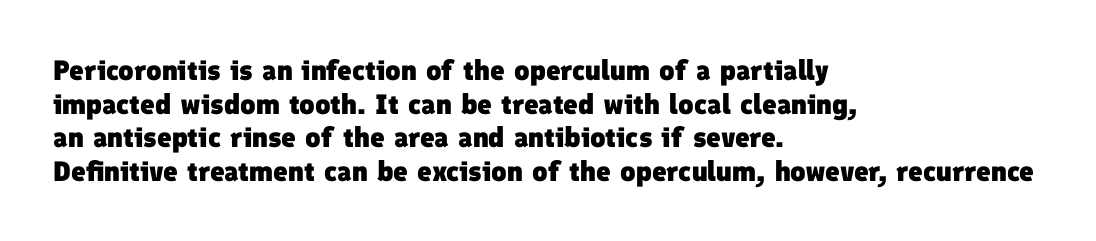
The image shows 28 px heavy sans-serif type; set left-aligned, line spacing 1.2x, normal letter spacing, not underlined; low stroke contrast and a medium x-height.
